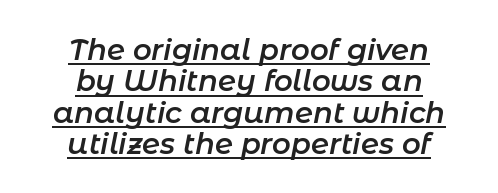
Q: Is the text bold? A: Semi-bold.
Q: Is the text italic (slanted)? A: Yes, it leans right by about 11 degrees.
Q: Is the text underlined? A: Yes.
Q: How is the paragraph aligned? A: Centered.
Q: Is the spacing between letters normal or unusually wide? A: Normal.
Q: Is the spacing between lines tight, normal or loose? A: Tight.
Q: Width (condensed, normal, or wide)? A: Normal.
Q: Stroke contrast? A: Low.
Q: x-height? A: Medium.
Q: Monospaced? A: No.
